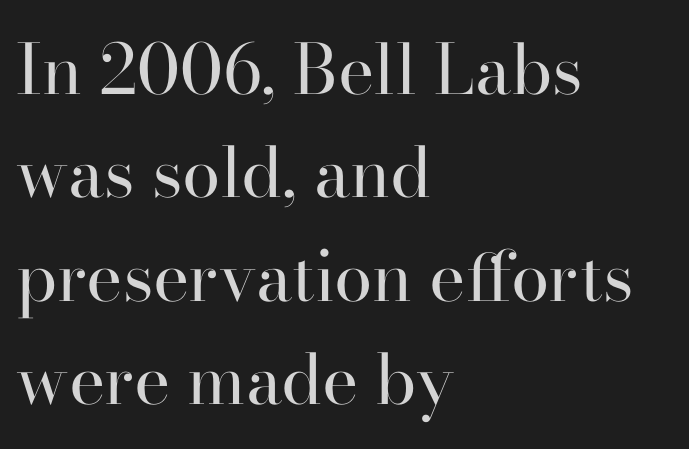
Type without underlining. The axis of the letterforms is exactly vertical. Varying glyph widths throughout — classic text-font behaviour. Notice how the passage keeps a crisp vertical edge on the left only. Serif or sans? Serif — the stroke terminals have little feet.
